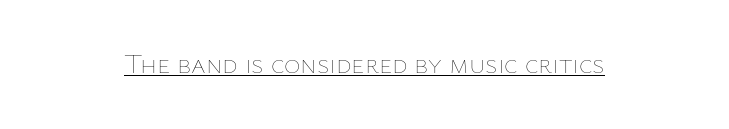
The image shows 28 px thin type, upright; set normal letter spacing, underlined; low stroke contrast and a medium x-height.
